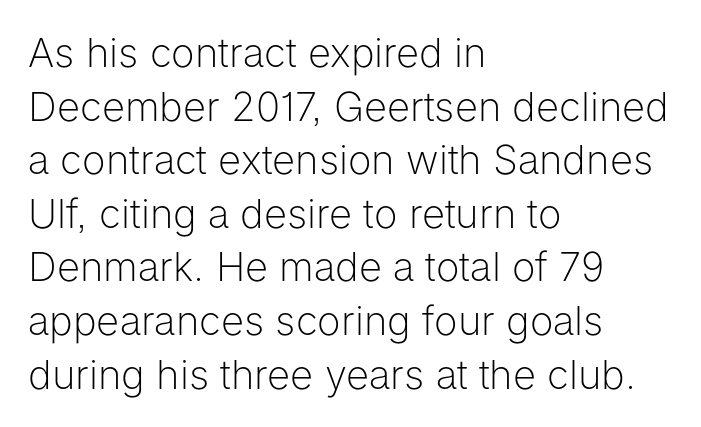
{"serif": "no", "italic": "no", "bold": "no", "weight": "light", "width": "normal", "stroke_contrast": "low", "x_height": "medium", "monospaced": "no", "underline": "no", "align": "left", "line_spacing": "normal", "line_spacing_ratio": 1.34, "letter_spacing": "normal", "letter_spacing_em": 0.0, "glyph_px": 40}
